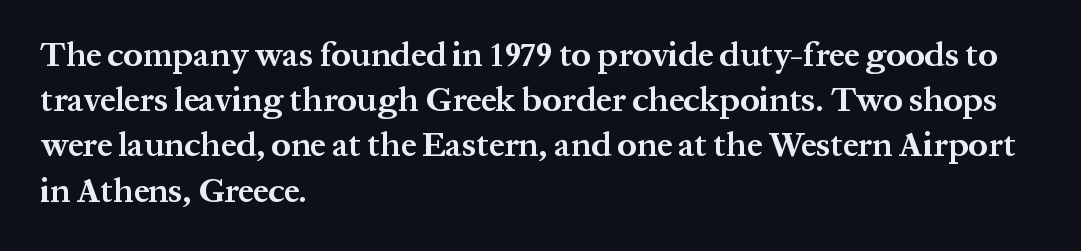
The image shows 34 px bold serif type, upright; set left-aligned, normal line spacing (1.33x), normal letter spacing, not underlined; medium stroke contrast and a medium x-height.
